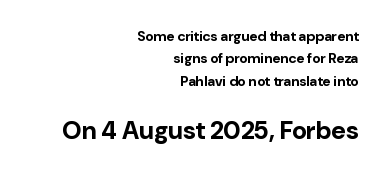
The image shows 25 px bold type, upright; set right-aligned, normal line spacing (1.6x), normal letter spacing, not underlined; the second (bottom) block is 1.79x larger.
